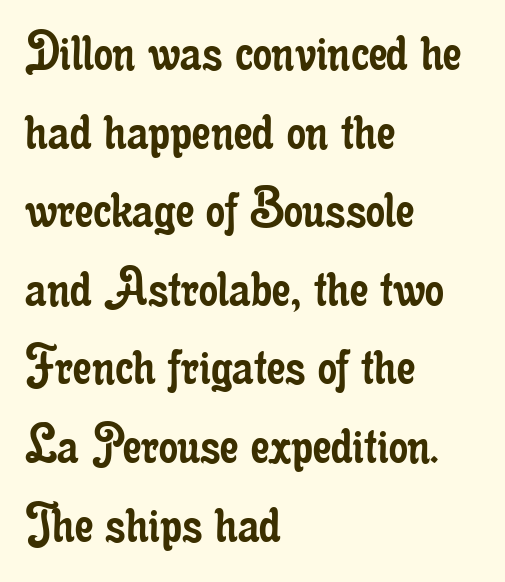
The image shows 60 px regular-weight, condensed serif type, upright; set left-aligned, normal line spacing (1.31x), normal letter spacing, not underlined; low stroke contrast and a small x-height.
